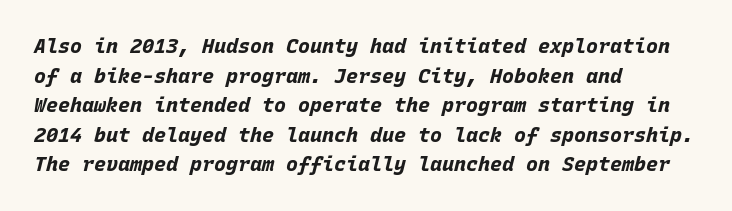
Q: Is the text bold? A: Yes.
Q: Is the text italic (slanted)? A: Yes, it leans right by about 15 degrees.
Q: Is the text underlined? A: No.
Q: How is the paragraph aligned? A: Left-aligned.
Q: Is the spacing between letters normal or unusually wide? A: Normal.
Q: Is the spacing between lines tight, normal or loose? A: Normal.
